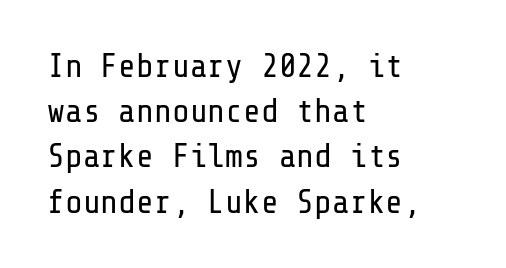
Every character sits straight up, as roman type does. The face looks like a standard text weight, possibly lighter. Short note: letters normally spaced. Note: no serifs on the glyphs.
